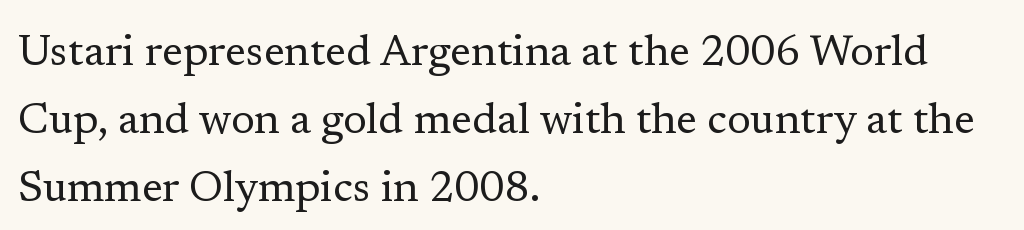
{"serif": "yes", "italic": "no", "bold": "no", "weight": "regular", "width": "normal", "stroke_contrast": "low", "x_height": "medium", "monospaced": "no", "underline": "no", "align": "left", "line_spacing": "normal", "line_spacing_ratio": 1.58, "letter_spacing": "normal", "letter_spacing_em": 0.0, "glyph_px": 43}
